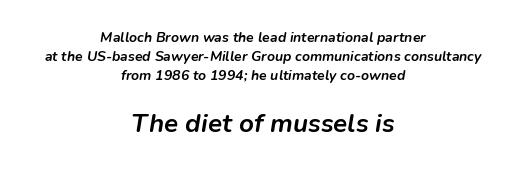
{"italic": "yes", "lean": "right", "slant_degrees": 9, "bold": "yes", "underline": "no", "align": "center", "line_spacing": "normal", "line_spacing_ratio": 1.36, "letter_spacing": "normal", "letter_spacing_em": 0.0, "larger_block": "second", "size_ratio": 1.86, "glyph_px": 26}
